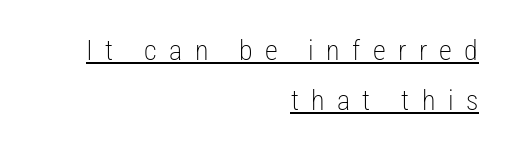
{"serif": "no", "italic": "no", "bold": "no", "weight": "light", "width": "condensed", "stroke_contrast": "low", "x_height": "medium", "monospaced": "no", "underline": "yes", "align": "right", "line_spacing_ratio": 1.79, "letter_spacing": "wide", "letter_spacing_em": 0.44, "glyph_px": 28}
